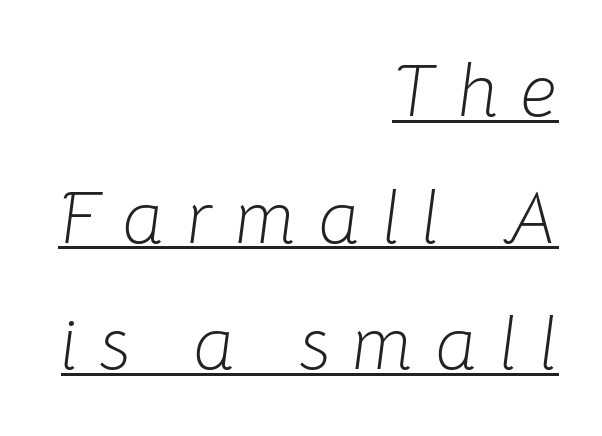
{"italic": "yes", "lean": "right", "slant_degrees": 8, "bold": "no", "weight": "light", "width": "normal", "stroke_contrast": "low", "x_height": "medium", "monospaced": "no", "underline": "yes", "align": "right", "line_spacing_ratio": 1.71, "letter_spacing": "wide", "letter_spacing_em": 0.3, "glyph_px": 74}
